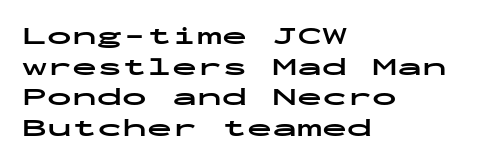
In CSS terms this would be text-align: left. Anything drawn beneath the words? Only blank space. Posture: upright roman. As a designer I'd log this as weight 700, bold.
